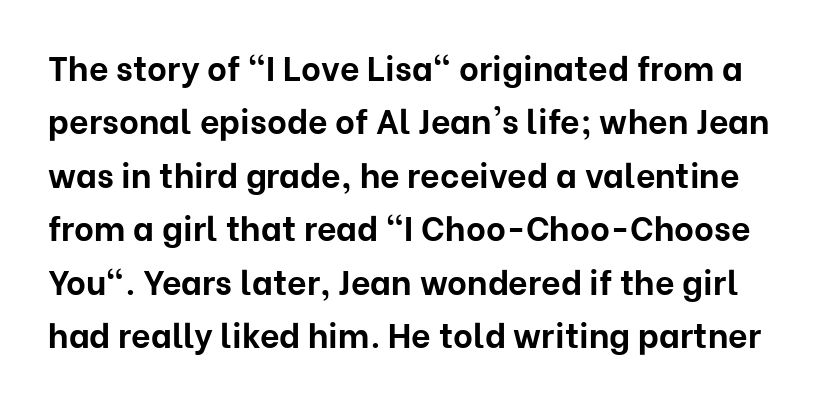
Does the type have serifs? No, each stem ends abruptly. Heavy, bold letterforms. Type without underlining. The tracking reads as untouched default to a designer's eye. These lines are rendered in a variable-pitch font.
